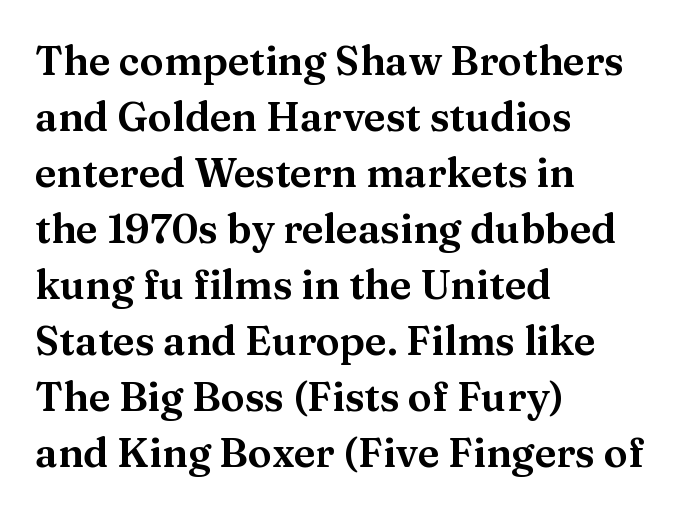
The image shows 40 px wide serif type, upright; set left-aligned, normal line spacing (1.4x), normal letter spacing, not underlined; medium stroke contrast and a medium x-height.
